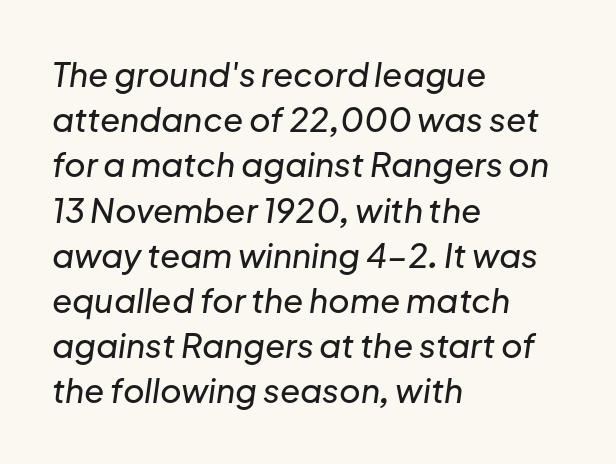
{"italic": "yes", "lean": "right", "slant_degrees": 8, "width": "normal", "stroke_contrast": "low", "x_height": "medium", "monospaced": "no", "underline": "no", "align": "left", "line_spacing": "normal", "line_spacing_ratio": 1.37, "letter_spacing": "normal", "letter_spacing_em": 0.0, "glyph_px": 33}
